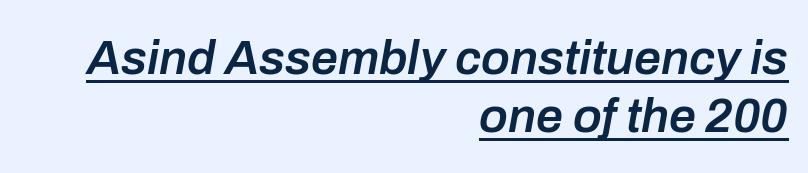
Q: Is the text bold? A: Semi-bold.
Q: Is the text italic (slanted)? A: Yes, it leans right by about 10 degrees.
Q: Is the text underlined? A: Yes.
Q: How is the paragraph aligned? A: Right-aligned.
Q: Is the spacing between letters normal or unusually wide? A: Normal.
Q: Width (condensed, normal, or wide)? A: Normal.
Q: Stroke contrast? A: Low.
Q: x-height? A: Medium.
Q: Monospaced? A: No.
